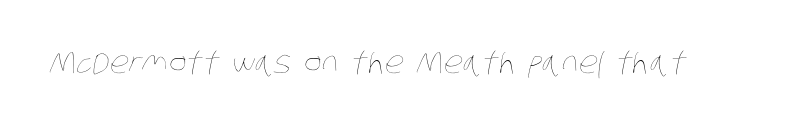
{"bold": "no", "weight": "thin", "width": "condensed", "stroke_contrast": "low", "x_height": "large", "monospaced": "no", "underline": "no", "letter_spacing": "normal", "letter_spacing_em": 0.0, "glyph_px": 30}
